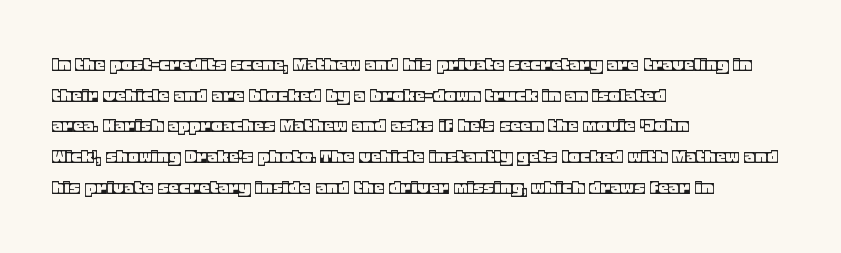
{"italic": "no", "underline": "no", "align": "left", "line_spacing": "normal", "line_spacing_ratio": 1.46, "letter_spacing": "normal", "letter_spacing_em": 0.0, "glyph_px": 21}
